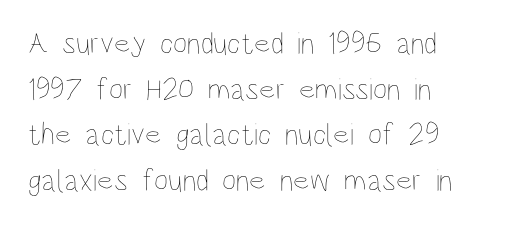
The image shows 31 px thin, condensed type, upright; set left-aligned, normal line spacing (1.47x), normal letter spacing, not underlined; low stroke contrast and a large x-height.
